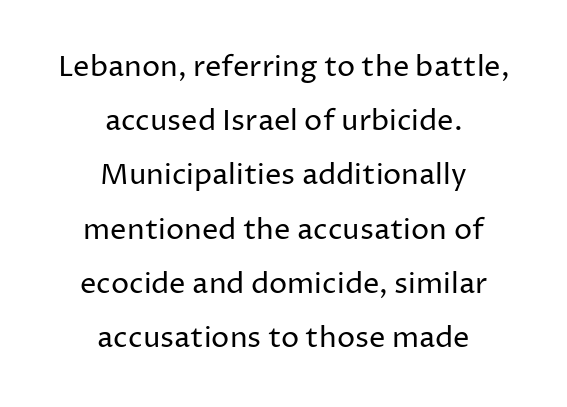
The image shows 29 px regular-weight sans-serif type, upright; set centered, line spacing 1.87x, normal letter spacing, not underlined; low stroke contrast and a medium x-height.
